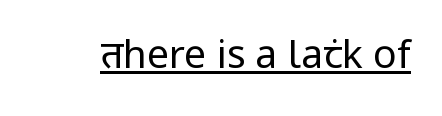
Q: Is the text bold? A: No.
Q: Is the text italic (slanted)? A: No, it is upright.
Q: Is the typeface a serif or a sans-serif typeface? A: Sans-serif.
Q: Is the text underlined? A: Yes.
Q: Is the spacing between letters normal or unusually wide? A: Normal.
Q: Width (condensed, normal, or wide)? A: Condensed.
Q: Stroke contrast? A: Low.
Q: x-height? A: Large.
Q: Monospaced? A: No.
